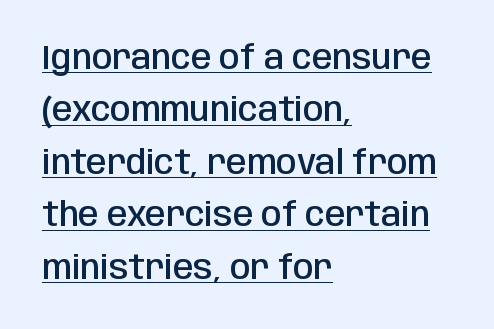
One glance says typical: line gaps are just what's usual. Heft: intermediate — a semibold. A typesetter would call this proportional, since set widths differ per character. Notice how the stems are strictly vertical — no italics here. Every word sits above its own underline.
